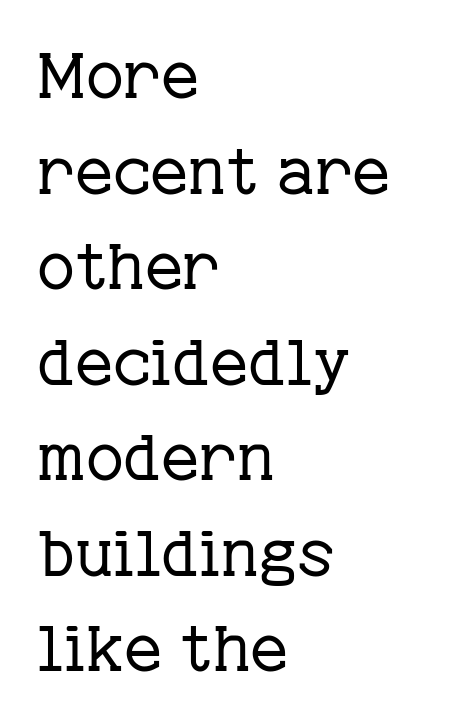
The image shows 65 px regular-weight serif type, upright; set left-aligned, normal line spacing (1.47x), normal letter spacing, not underlined; low stroke contrast and a medium x-height.
